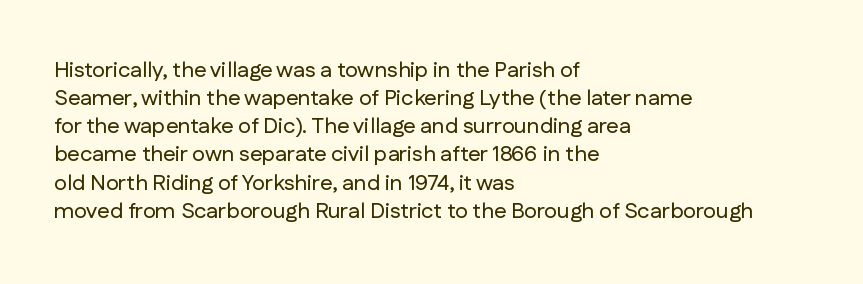
The image shows 22 px text type, upright; set left-aligned, normal line spacing (1.28x), normal letter spacing, not underlined.
